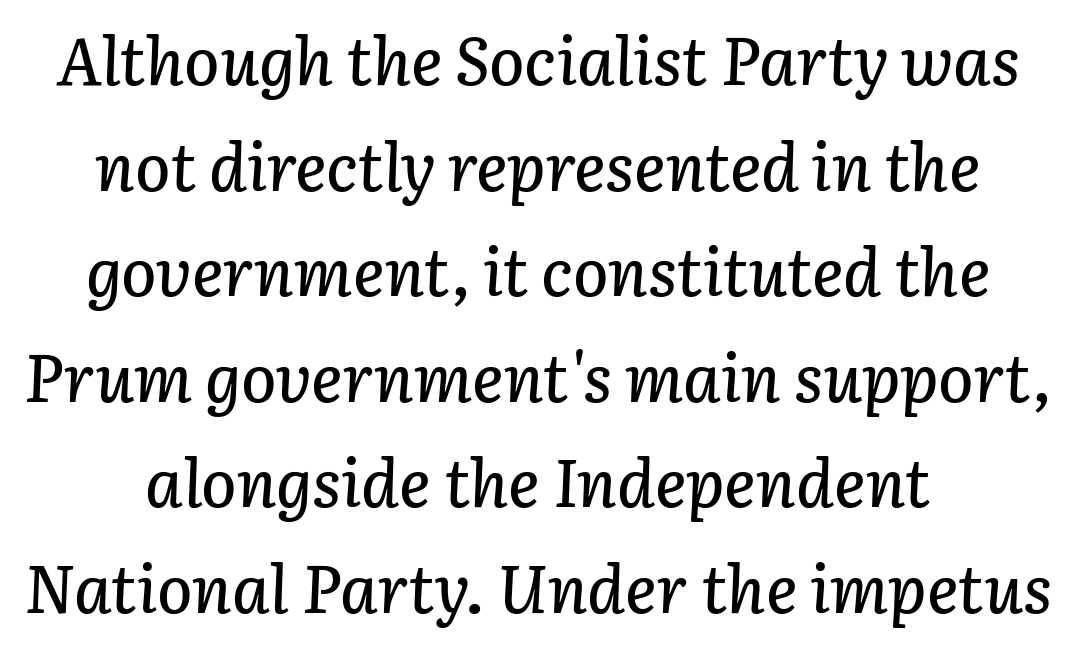
The image shows 66 px text type, italic (leaning right); set centered, normal line spacing (1.6x), normal letter spacing, not underlined; low stroke contrast and a medium x-height.
